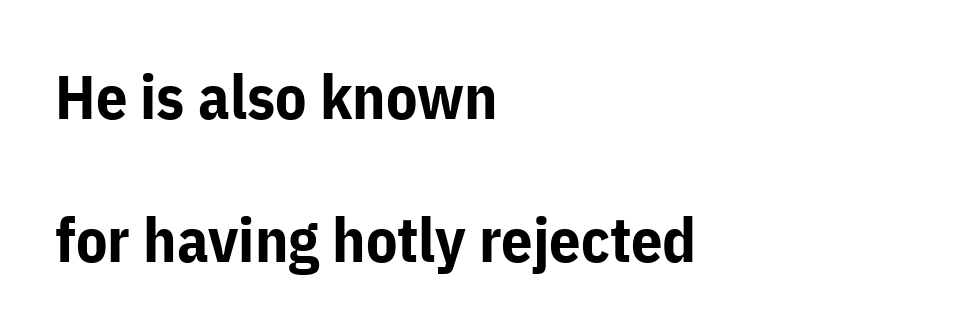
{"serif": "no", "italic": "no", "bold": "yes", "weight": "bold", "width": "normal", "stroke_contrast": "low", "x_height": "medium", "monospaced": "no", "underline": "no", "align": "left", "line_spacing": "loose", "line_spacing_ratio": 2.31, "letter_spacing": "normal", "letter_spacing_em": 0.0, "glyph_px": 62}
